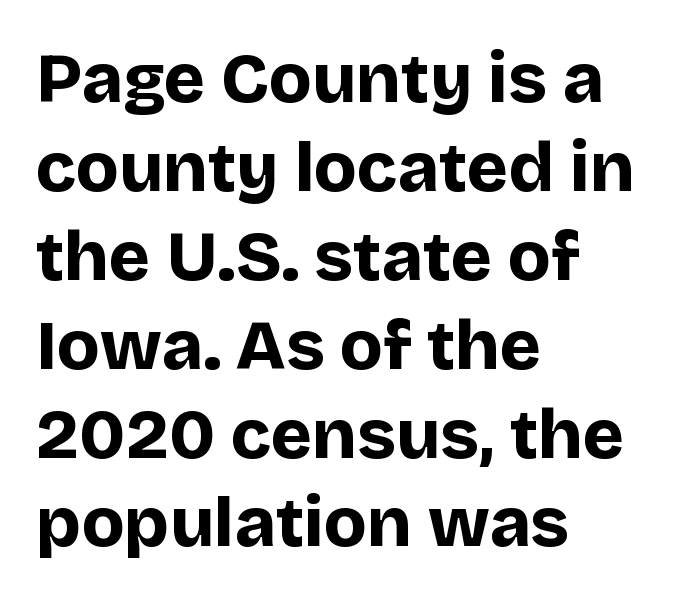
Plain, unruled lines of type. The letters are bold, with thick, heavy strokes. Successive baselines arrive at the customary interval. Each letter keeps its own natural width here, so spacing adapts to shape. A student would call this left alignment; a typographer would say flush left, rag right. In terms of letterform style, serifs are entirely absent.
